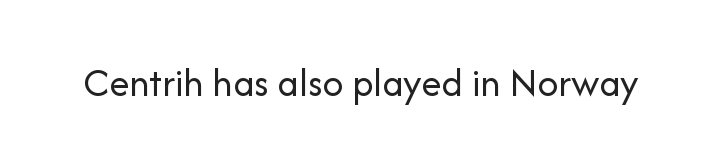
The image shows 41 px regular-weight sans-serif type, upright; set normal letter spacing, not underlined; low stroke contrast and a medium x-height.
